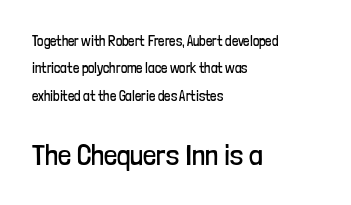
{"serif": "no", "italic": "no", "bold": "no", "weight": "regular", "width": "condensed", "stroke_contrast": "low", "x_height": "medium", "monospaced": "no", "underline": "no", "align": "left", "line_spacing": "loose", "line_spacing_ratio": 1.95, "letter_spacing": "normal", "letter_spacing_em": 0.0, "larger_block": "second", "size_ratio": 2.07, "glyph_px": 29}
